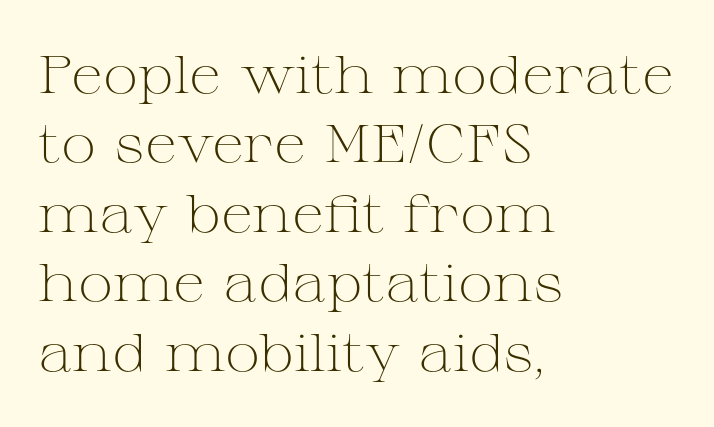
{"serif": "yes", "italic": "no", "bold": "no", "weight": "light", "width": "wide", "stroke_contrast": "medium", "x_height": "medium", "monospaced": "no", "underline": "no", "align": "left", "line_spacing": "normal", "line_spacing_ratio": 1.31, "letter_spacing": "normal", "letter_spacing_em": 0.0, "glyph_px": 53}
